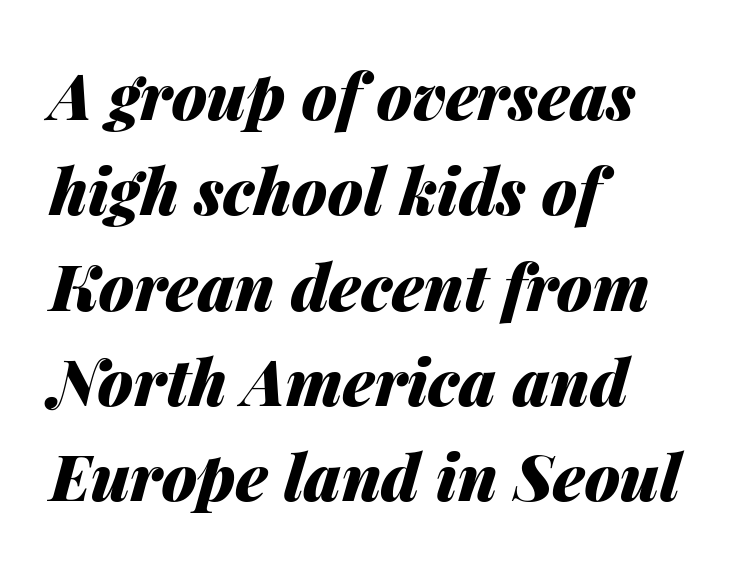
The image shows 64 px heavy type, italic (leaning right); set left-aligned, normal line spacing (1.49x), normal letter spacing, not underlined; medium stroke contrast and a medium x-height.
